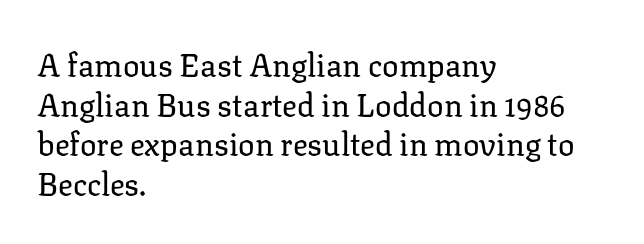
Q: Is the text bold? A: No.
Q: Is the text italic (slanted)? A: No, it is upright.
Q: Is the typeface a serif or a sans-serif typeface? A: Serif.
Q: Is the text underlined? A: No.
Q: How is the paragraph aligned? A: Left-aligned.
Q: Is the spacing between letters normal or unusually wide? A: Normal.
Q: Is the spacing between lines tight, normal or loose? A: Normal.
Q: Width (condensed, normal, or wide)? A: Normal.
Q: Stroke contrast? A: Low.
Q: x-height? A: Medium.
Q: Monospaced? A: No.
